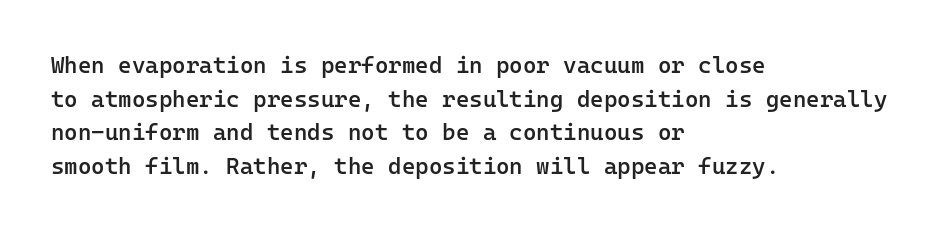
Is there any slant? The stems are plumb. Decoration check: the copy has no underline. Nothing unusual about the tracking: characters are spaced as the font intends. What weight is shown? A semibold, between regular and bold. The setting favours the left margin, as ordinary paragraphs usually do.
